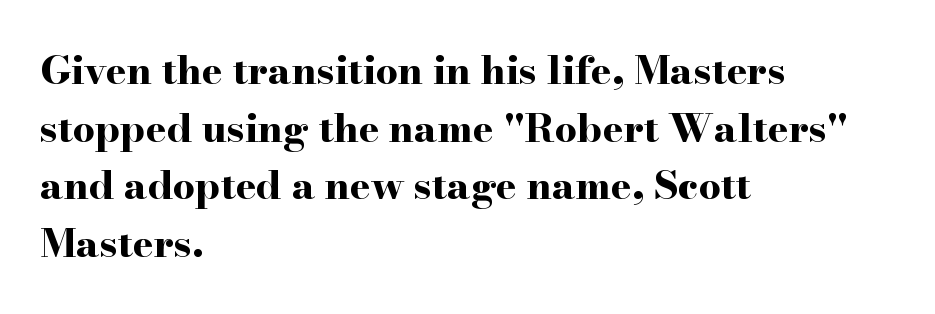
{"serif": "yes", "italic": "no", "bold": "yes", "weight": "bold", "width": "wide", "stroke_contrast": "high", "x_height": "small", "monospaced": "no", "underline": "no", "align": "left", "line_spacing": "normal", "line_spacing_ratio": 1.48, "letter_spacing": "normal", "letter_spacing_em": 0.0, "glyph_px": 39}
